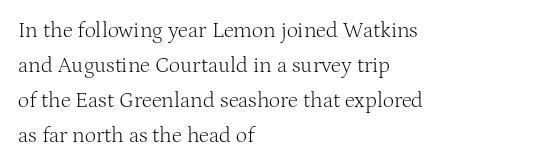
{"italic": "no", "bold": "no", "underline": "no", "align": "left", "line_spacing": "normal", "line_spacing_ratio": 1.59, "letter_spacing": "normal", "letter_spacing_em": 0.0, "glyph_px": 22}
